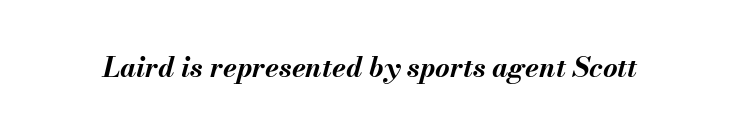
Q: Is the text bold? A: Yes.
Q: Is the text italic (slanted)? A: Yes, it leans right by about 13 degrees.
Q: Is the text underlined? A: No.
Q: Is the spacing between letters normal or unusually wide? A: Normal.
Q: Width (condensed, normal, or wide)? A: Normal.
Q: Stroke contrast? A: Medium.
Q: x-height? A: Small.
Q: Monospaced? A: No.
